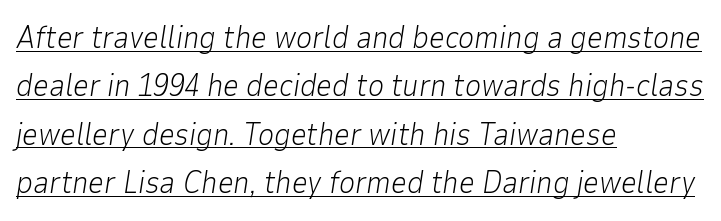
Q: Is the text bold? A: No.
Q: Is the text italic (slanted)? A: Yes, it leans right by about 9 degrees.
Q: Is the text underlined? A: Yes.
Q: How is the paragraph aligned? A: Left-aligned.
Q: Is the spacing between letters normal or unusually wide? A: Normal.
Q: Is the spacing between lines tight, normal or loose? A: Normal.
Q: Width (condensed, normal, or wide)? A: Normal.
Q: Stroke contrast? A: Low.
Q: x-height? A: Medium.
Q: Monospaced? A: No.
